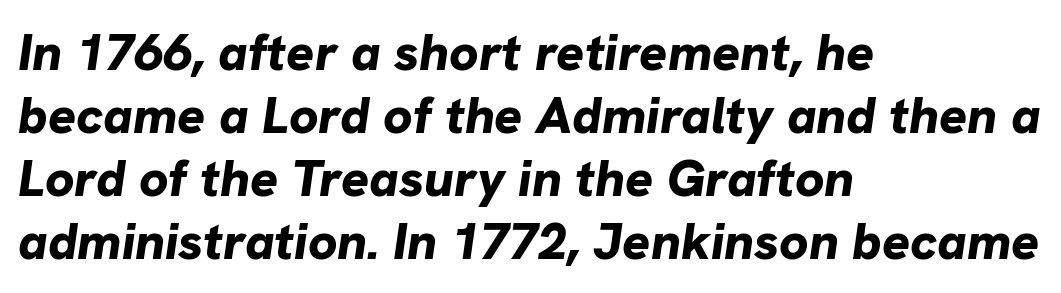
Q: Is the text bold? A: Yes.
Q: Is the text italic (slanted)? A: Yes, it leans right by about 8 degrees.
Q: Is the text underlined? A: No.
Q: How is the paragraph aligned? A: Left-aligned.
Q: Is the spacing between letters normal or unusually wide? A: Normal.
Q: Width (condensed, normal, or wide)? A: Normal.
Q: Stroke contrast? A: Low.
Q: x-height? A: Medium.
Q: Monospaced? A: No.
